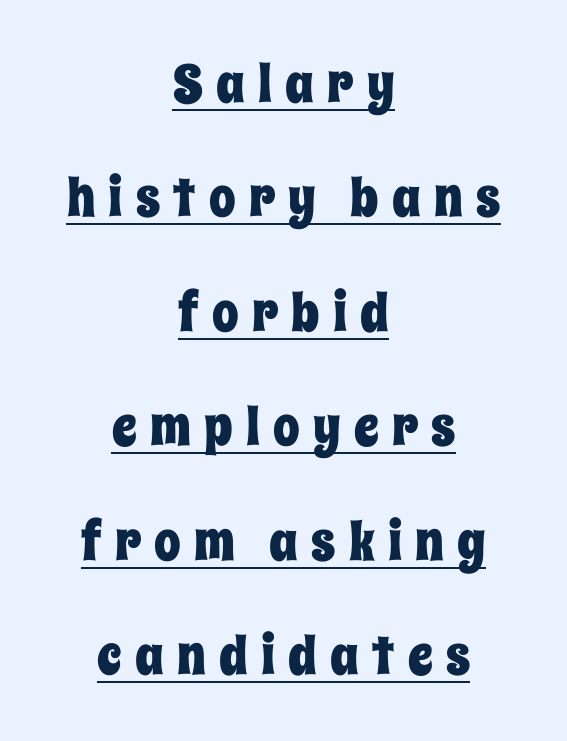
The image shows 53 px condensed type, upright; set centered, loose line spacing (2.16x), unusually wide letter spacing (+0.25 em), underlined; low stroke contrast and a large x-height.
